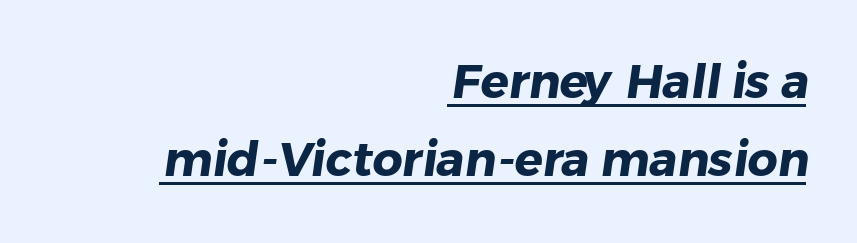
The image shows 47 px heavy sans-serif type; set right-aligned, normal line spacing (1.66x), normal letter spacing, underlined; low stroke contrast and a medium x-height.
